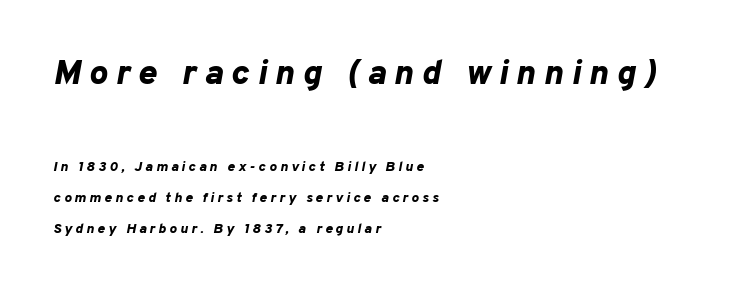
Q: Is the text bold? A: Yes.
Q: Is the text italic (slanted)? A: Yes, it leans right by about 10 degrees.
Q: Is the text underlined? A: No.
Q: How is the paragraph aligned? A: Left-aligned.
Q: Is the spacing between letters normal or unusually wide? A: Unusually wide.
Q: Is the spacing between lines tight, normal or loose? A: Loose.
Q: Which block of text is set in a larger size, the first (top) or the second (bottom)? A: The first (top) one.
Q: Width (condensed, normal, or wide)? A: Normal.
Q: Stroke contrast? A: Low.
Q: x-height? A: Medium.
Q: Monospaced? A: No.
